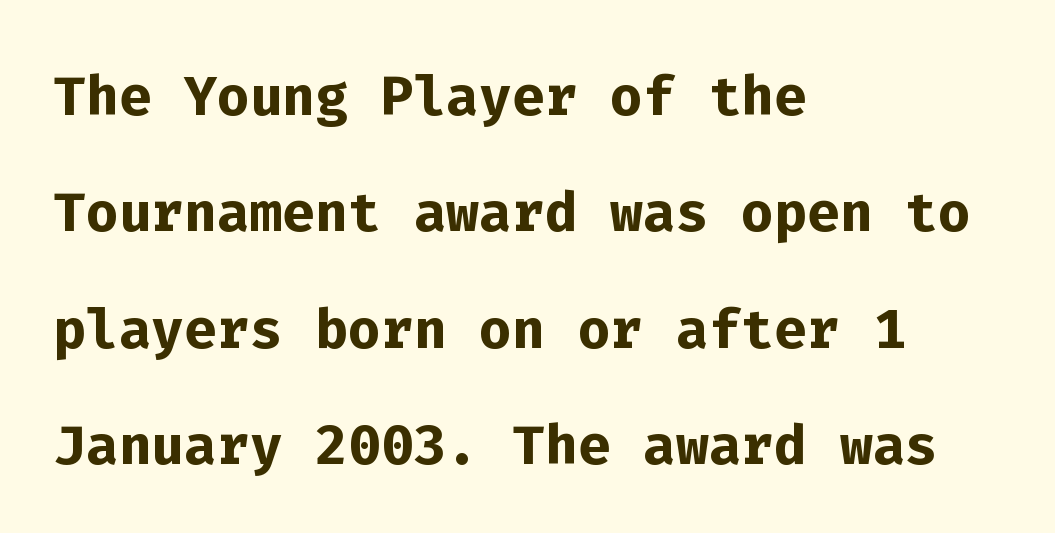
{"serif": "no", "italic": "no", "bold": "yes", "weight": "semibold", "width": "normal", "stroke_contrast": "low", "x_height": "medium", "monospaced": "yes", "underline": "no", "align": "left", "line_spacing": "normal", "line_spacing_ratio": 1.51, "letter_spacing": "normal", "letter_spacing_em": 0.0, "glyph_px": 77}
